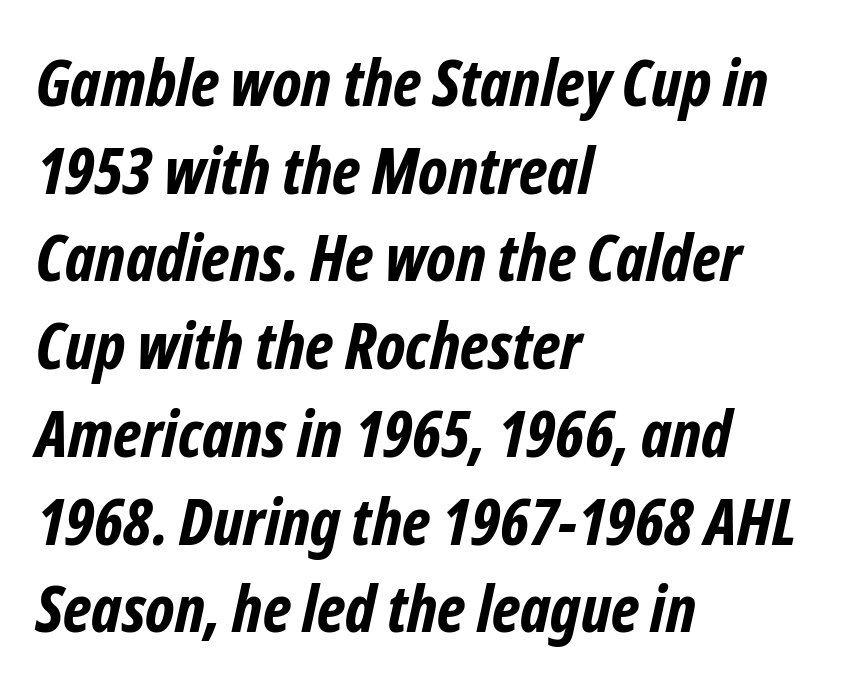
The image shows 65 px bold, condensed sans-serif type; set left-aligned, normal line spacing (1.35x), normal letter spacing, not underlined; low stroke contrast and a medium x-height.
